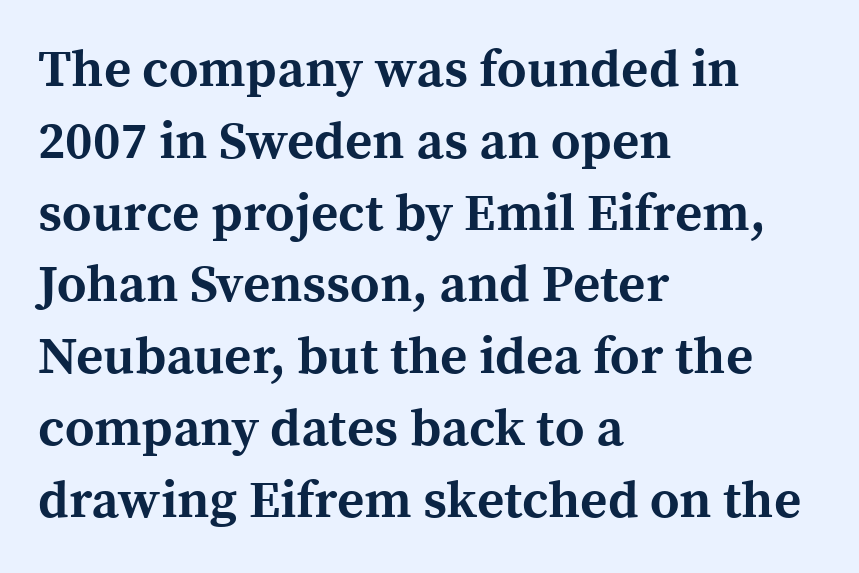
The image shows 52 px bold serif type, upright; set left-aligned, normal line spacing (1.38x), normal letter spacing, not underlined; a medium x-height.
